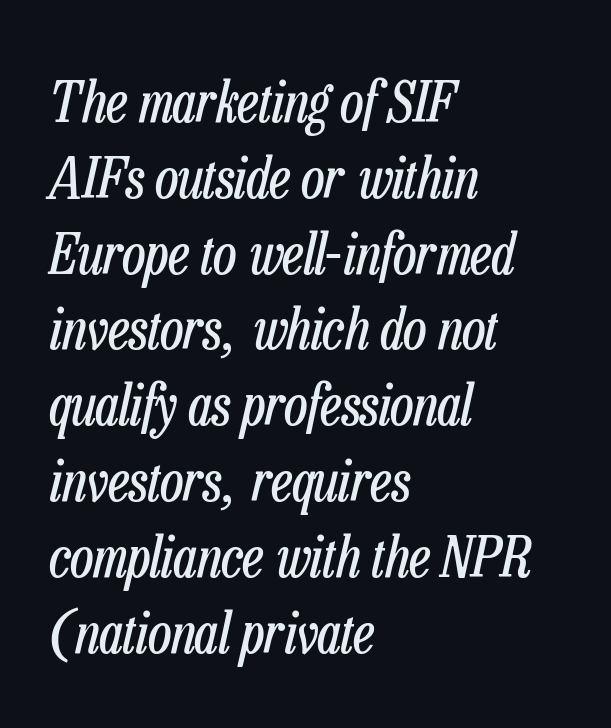
{"italic": "yes", "lean": "right", "slant_degrees": 13, "bold": "no", "weight": "regular", "width": "condensed", "stroke_contrast": "low", "x_height": "medium", "monospaced": "no", "underline": "no", "align": "left", "line_spacing": "normal", "line_spacing_ratio": 1.33, "letter_spacing": "normal", "letter_spacing_em": 0.0, "glyph_px": 57}
